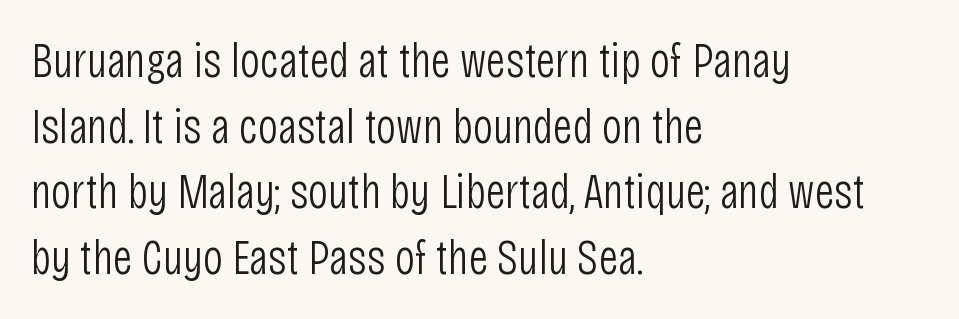
The image shows 49 px light, condensed sans-serif type, upright; set left-aligned, normal line spacing (1.34x), normal letter spacing, not underlined; low stroke contrast and a large x-height.
